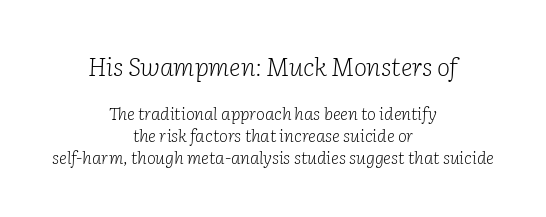
The image shows 25 px text type, italic (leaning right); set centered, normal line spacing (1.31x), normal letter spacing, not underlined; the first (top) block is 1.47x larger.
